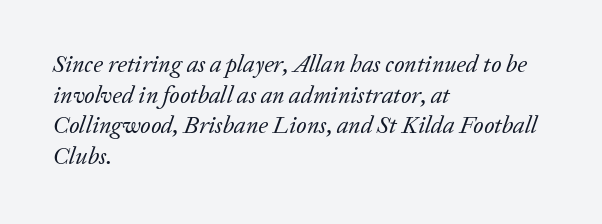
The image shows 24 px text type, italic (leaning right); set left-aligned, normal line spacing (1.28x), normal letter spacing, not underlined.
